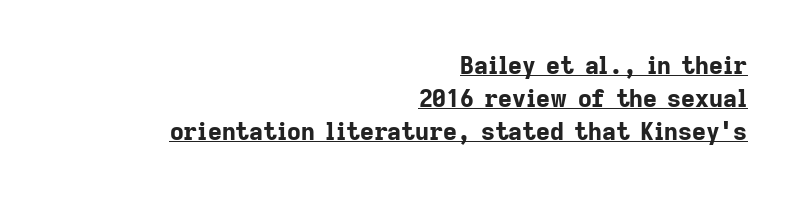
The image shows 24 px bold type, upright; set right-aligned, normal line spacing (1.37x), normal letter spacing, underlined.
